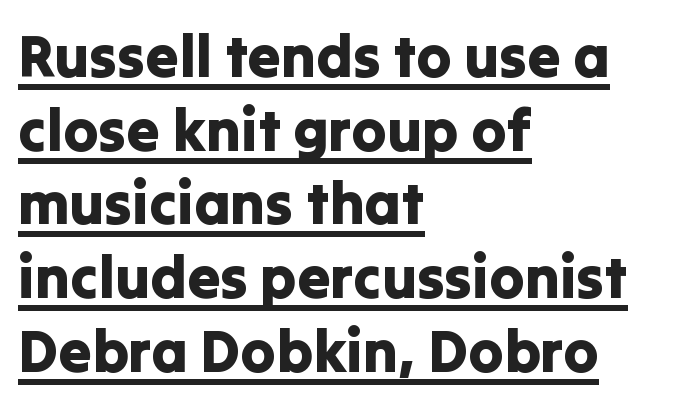
Horizontally, the lines are justified to the leading edge only. Glance below the letters and you will spot a drawn line. Every character sits straight up, as roman type does. Is this a fixed-width face? No — the glyphs have proportional, varying widths.
